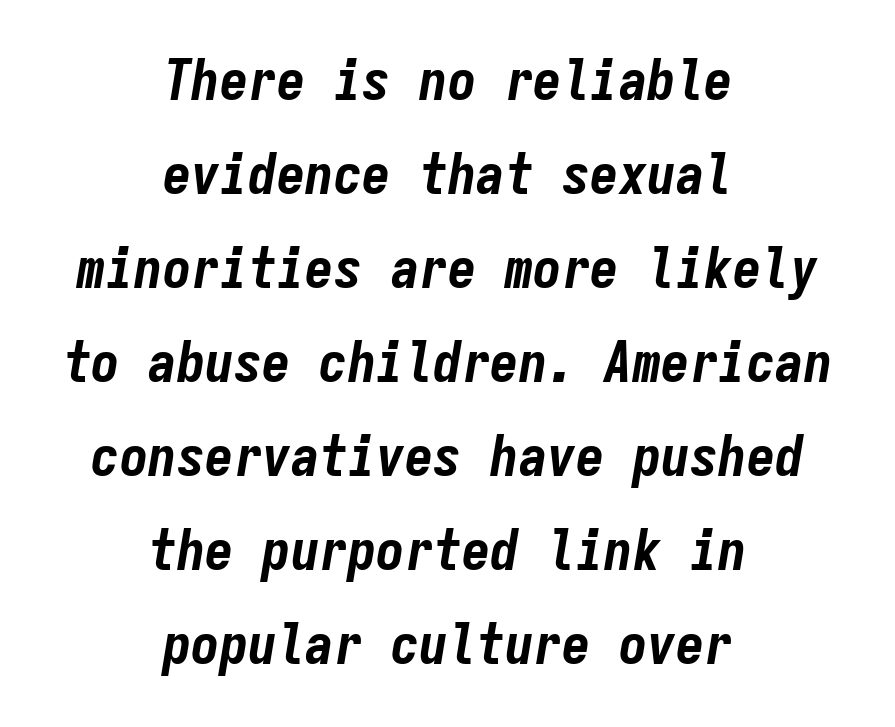
The image shows 57 px bold, condensed type, italic (leaning right), monospaced; set centered, normal line spacing (1.65x), normal letter spacing, not underlined; low stroke contrast and a medium x-height.
